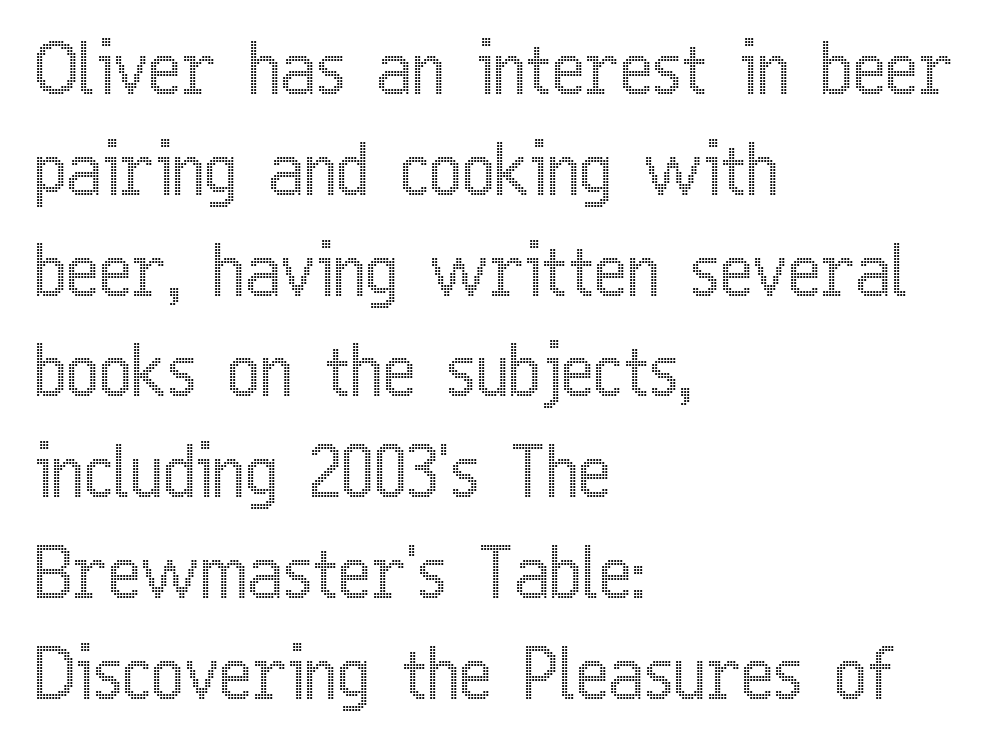
Q: Is the text italic (slanted)? A: No, it is upright.
Q: Is the text underlined? A: No.
Q: How is the paragraph aligned? A: Left-aligned.
Q: Is the spacing between letters normal or unusually wide? A: Normal.
Q: Is the spacing between lines tight, normal or loose? A: Normal.
Q: Width (condensed, normal, or wide)? A: Condensed.
Q: x-height? A: Medium.
Q: Monospaced? A: No.
